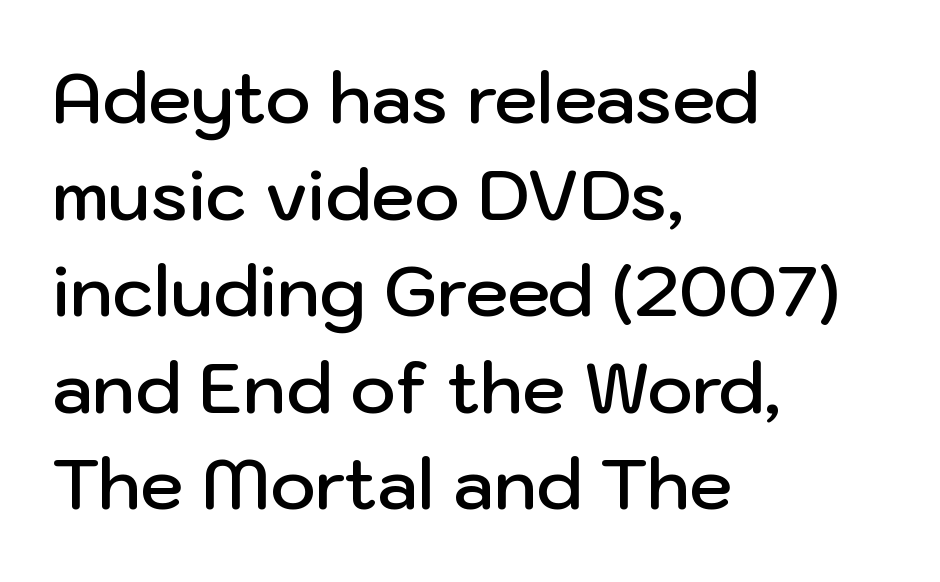
The image shows 69 px semibold sans-serif type, upright; set left-aligned, normal line spacing (1.4x), normal letter spacing, not underlined; low stroke contrast and a medium x-height.
